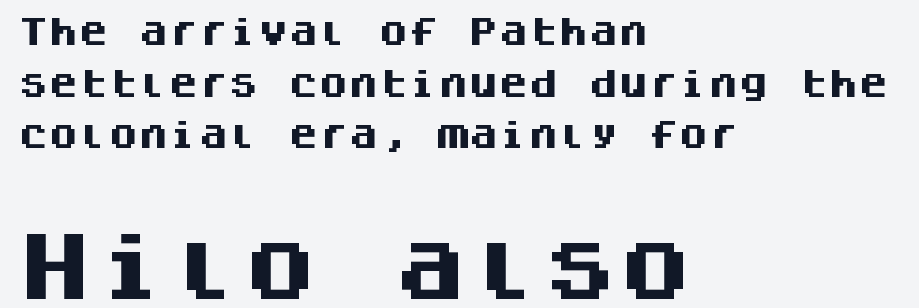
Q: Is the text bold? A: Yes.
Q: Is the text italic (slanted)? A: No, it is upright.
Q: Is the typeface a serif or a sans-serif typeface? A: Sans-serif.
Q: Is the text underlined? A: No.
Q: How is the paragraph aligned? A: Left-aligned.
Q: Is the spacing between letters normal or unusually wide? A: Normal.
Q: Which block of text is set in a larger size, the first (top) or the second (bottom)? A: The second (bottom) one.
Q: Width (condensed, normal, or wide)? A: Normal.
Q: Stroke contrast? A: Medium.
Q: x-height? A: Large.
Q: Monospaced? A: Yes.
